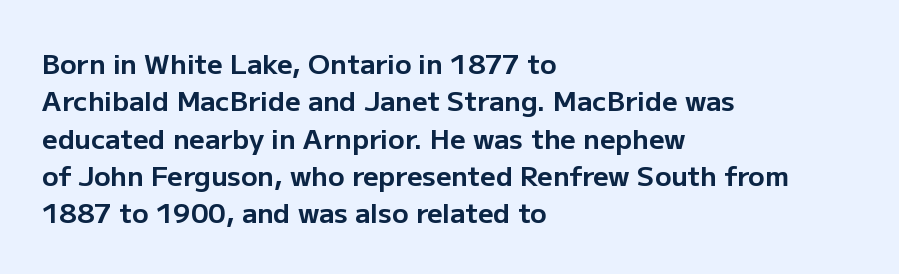
It's the straight-up-and-down kind of type. The lines are quadded left. Letter spacing: default. Rule under the text: the space is simply empty. The space between consecutive lines is moderate. Notice how thick the strokes are: this is what a full bold looks like.
